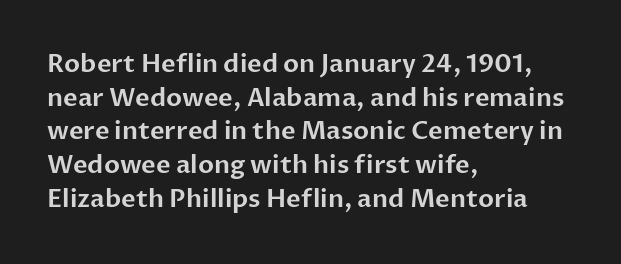
Caption: multi-line text, flush left, ragged right. The font's upright variant was chosen for this text. What stands out about the letter spacing? Nothing — it is the standard amount. Has an underline been added? It has not. This block has exactly the height ordinary leading produces.
